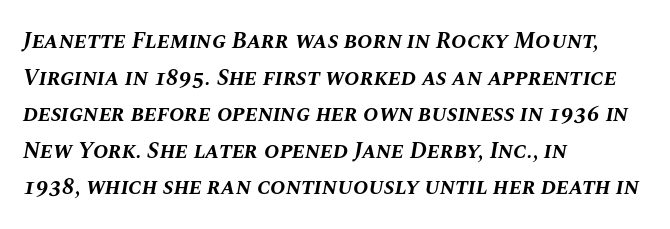
Q: Is the text bold? A: Yes.
Q: Is the text italic (slanted)? A: Yes, it leans right by about 10 degrees.
Q: Is the text underlined? A: No.
Q: How is the paragraph aligned? A: Left-aligned.
Q: Is the spacing between letters normal or unusually wide? A: Normal.
Q: Is the spacing between lines tight, normal or loose? A: Normal.
